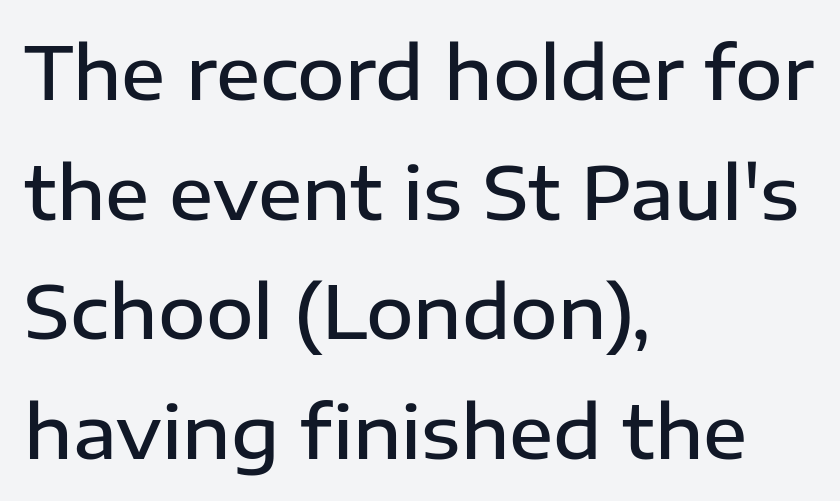
The image shows 73 px semibold sans-serif type, upright; set left-aligned, normal line spacing (1.64x), normal letter spacing, not underlined; low stroke contrast and a medium x-height.
